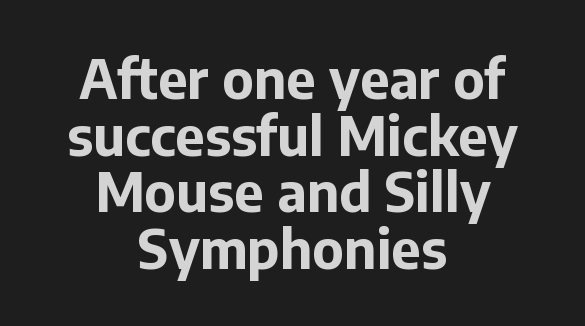
Line spacing here is tight. Each row of text sits above clean, open space. These lines are composed in type without serifs. The line texture is even and compact thanks to regular tracking. Is this a fixed-width face? No — the glyphs have proportional, varying widths.
